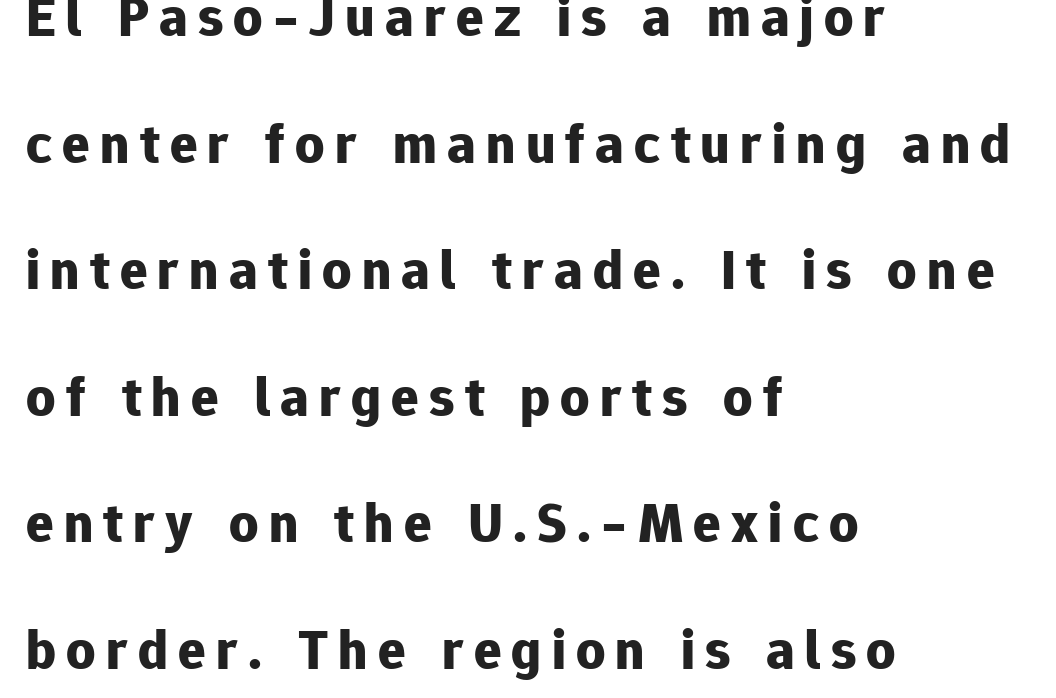
The image shows 57 px bold sans-serif type, upright; set left-aligned, loose line spacing (2.22x), not underlined; low stroke contrast and a medium x-height.
